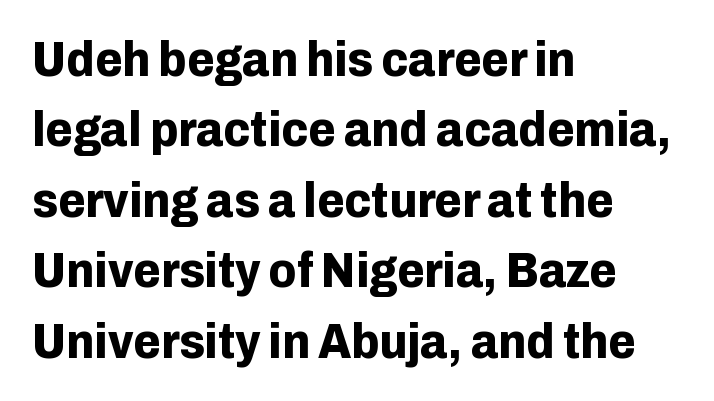
The image shows 50 px bold sans-serif type, upright; set left-aligned, normal line spacing (1.41x), normal letter spacing, not underlined; low stroke contrast and a medium x-height.
